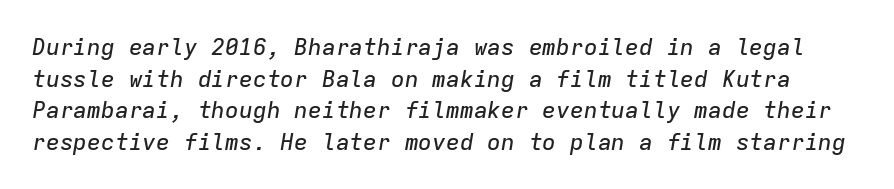
{"italic": "yes", "lean": "right", "slant_degrees": 9, "underline": "no", "line_spacing": "normal", "line_spacing_ratio": 1.37, "letter_spacing": "normal", "letter_spacing_em": 0.0, "glyph_px": 23}
